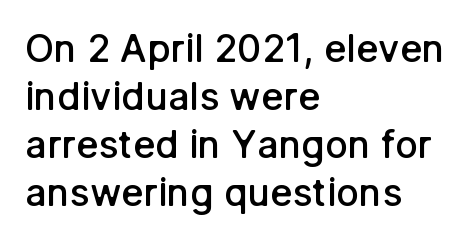
This sample has the flowing, uneven cadence of proportional lettering. Tall strokes in this sample are plumb rather than angled. A student would call this left alignment; a typographer would say flush left, rag right. Glyph-to-glyph distance matches everyday printed text.
